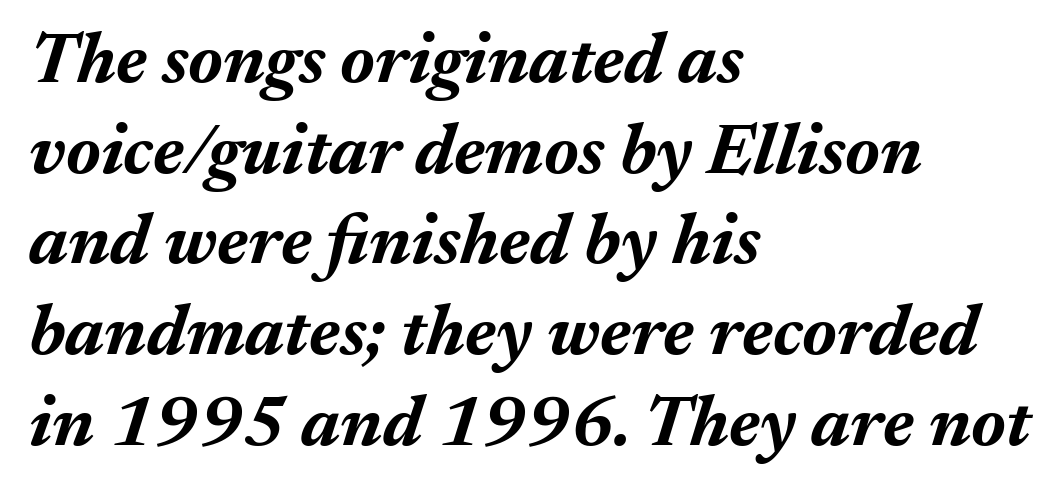
{"italic": "yes", "lean": "right", "slant_degrees": 17, "bold": "yes", "weight": "bold", "width": "normal", "stroke_contrast": "medium", "x_height": "medium", "monospaced": "no", "underline": "no", "align": "left", "line_spacing": "normal", "line_spacing_ratio": 1.26, "letter_spacing": "normal", "letter_spacing_em": 0.0, "glyph_px": 72}
